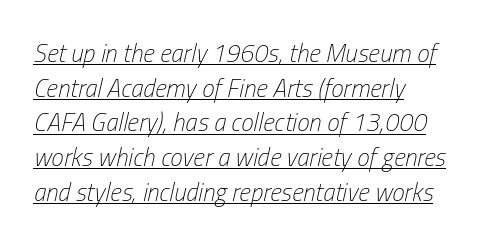
Q: Is the text bold? A: No.
Q: Is the text italic (slanted)? A: Yes, it leans right by about 13 degrees.
Q: Is the text underlined? A: Yes.
Q: How is the paragraph aligned? A: Left-aligned.
Q: Is the spacing between letters normal or unusually wide? A: Normal.
Q: Is the spacing between lines tight, normal or loose? A: Normal.
